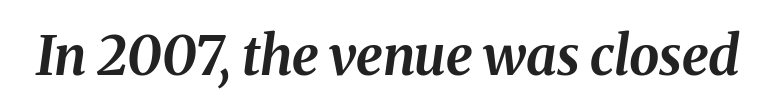
{"italic": "yes", "lean": "right", "slant_degrees": 8, "bold": "yes", "weight": "bold", "width": "normal", "stroke_contrast": "medium", "x_height": "medium", "monospaced": "no", "underline": "no", "letter_spacing": "normal", "letter_spacing_em": 0.0, "glyph_px": 54}
